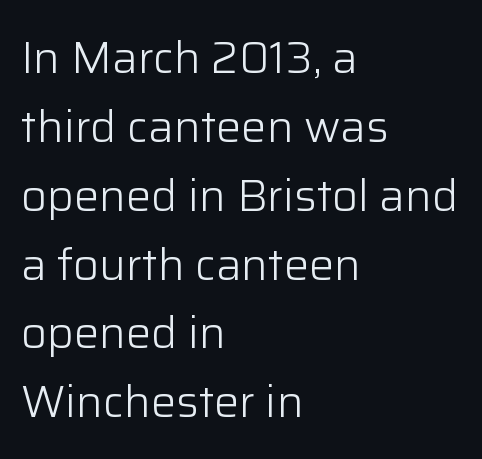
{"serif": "no", "italic": "no", "bold": "no", "weight": "light", "width": "normal", "stroke_contrast": "low", "x_height": "medium", "monospaced": "no", "underline": "no", "align": "left", "line_spacing": "normal", "line_spacing_ratio": 1.53, "letter_spacing": "normal", "letter_spacing_em": 0.0, "glyph_px": 45}
